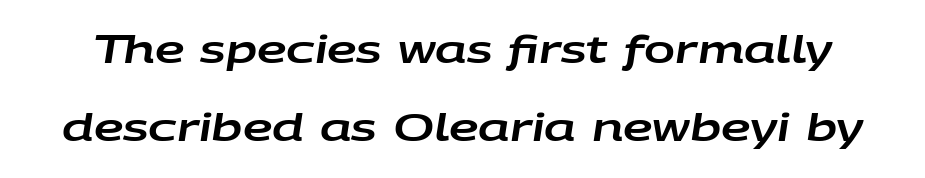
{"italic": "yes", "lean": "right", "slant_degrees": 9, "width": "wide", "stroke_contrast": "low", "x_height": "large", "monospaced": "no", "underline": "no", "line_spacing": "loose", "line_spacing_ratio": 2.11, "letter_spacing": "normal", "letter_spacing_em": 0.0, "glyph_px": 37}
